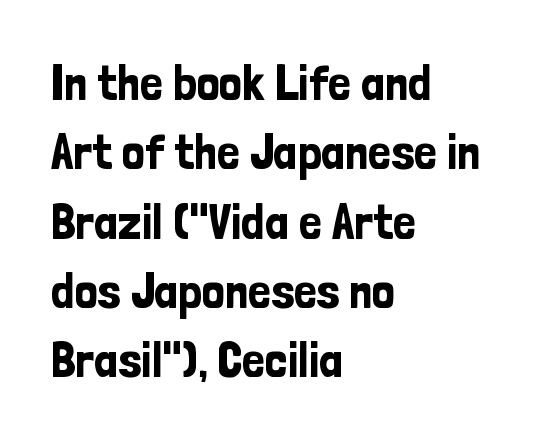
Q: Is the text italic (slanted)? A: No, it is upright.
Q: Is the typeface a serif or a sans-serif typeface? A: Sans-serif.
Q: Is the text underlined? A: No.
Q: How is the paragraph aligned? A: Left-aligned.
Q: Is the spacing between letters normal or unusually wide? A: Normal.
Q: Is the spacing between lines tight, normal or loose? A: Normal.
Q: Width (condensed, normal, or wide)? A: Condensed.
Q: Stroke contrast? A: Low.
Q: x-height? A: Medium.
Q: Monospaced? A: No.
